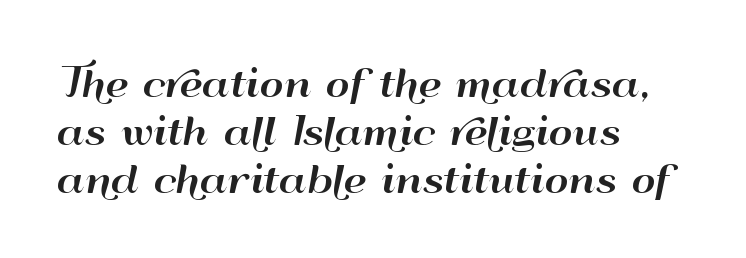
The image shows 37 px wide sans-serif type; set left-aligned, normal line spacing (1.3x), normal letter spacing, not underlined; high stroke contrast and a small x-height.
